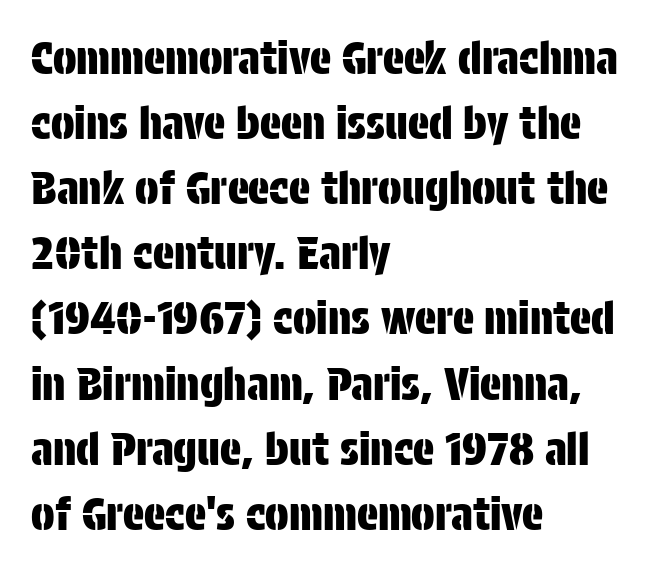
Q: Is the text italic (slanted)? A: No, it is upright.
Q: Is the typeface a serif or a sans-serif typeface? A: Sans-serif.
Q: Is the text underlined? A: No.
Q: How is the paragraph aligned? A: Left-aligned.
Q: Is the spacing between letters normal or unusually wide? A: Normal.
Q: Is the spacing between lines tight, normal or loose? A: Normal.
Q: Width (condensed, normal, or wide)? A: Condensed.
Q: Stroke contrast? A: Low.
Q: x-height? A: Large.
Q: Monospaced? A: No.
